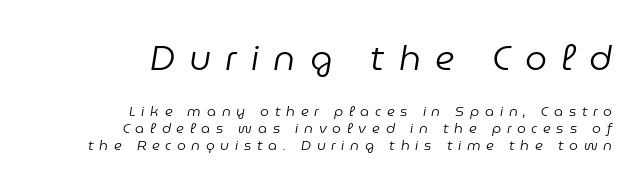
Q: Is the text bold? A: No.
Q: Is the text italic (slanted)? A: Yes, it leans right by about 9 degrees.
Q: Is the text underlined? A: No.
Q: How is the paragraph aligned? A: Right-aligned.
Q: Is the spacing between letters normal or unusually wide? A: Unusually wide.
Q: Which block of text is set in a larger size, the first (top) or the second (bottom)? A: The first (top) one.
Q: Width (condensed, normal, or wide)? A: Normal.
Q: Stroke contrast? A: Low.
Q: x-height? A: Medium.
Q: Monospaced? A: No.
